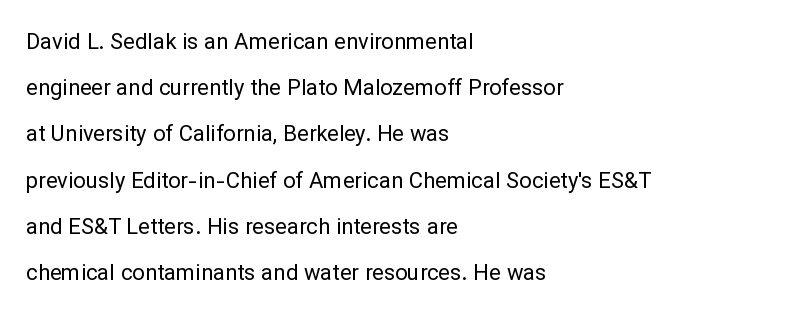
{"italic": "no", "bold": "no", "underline": "no", "align": "left", "line_spacing": "loose", "line_spacing_ratio": 2.1, "letter_spacing": "normal", "letter_spacing_em": 0.0, "glyph_px": 22}
